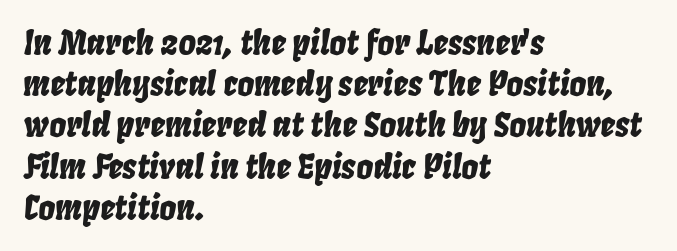
Q: Is the text italic (slanted)? A: Yes, it leans right by about 8 degrees.
Q: Is the text underlined? A: No.
Q: How is the paragraph aligned? A: Left-aligned.
Q: Is the spacing between letters normal or unusually wide? A: Normal.
Q: Is the spacing between lines tight, normal or loose? A: Normal.
Q: Width (condensed, normal, or wide)? A: Condensed.
Q: Stroke contrast? A: Low.
Q: x-height? A: Large.
Q: Monospaced? A: No.
